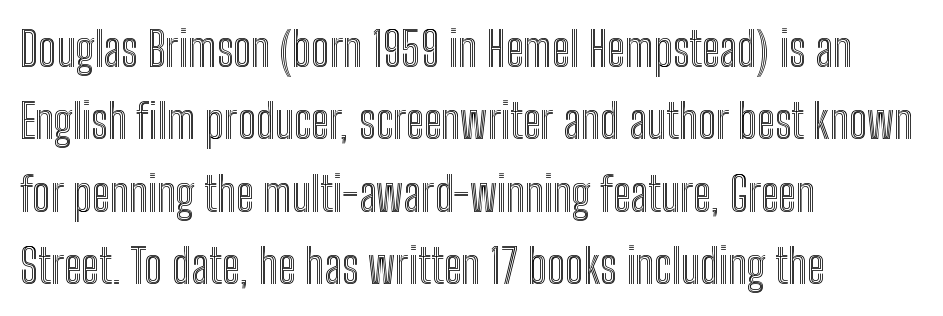
Q: Is the text italic (slanted)? A: No, it is upright.
Q: Is the text underlined? A: No.
Q: How is the paragraph aligned? A: Left-aligned.
Q: Is the spacing between letters normal or unusually wide? A: Normal.
Q: Is the spacing between lines tight, normal or loose? A: Normal.
Q: Width (condensed, normal, or wide)? A: Condensed.
Q: x-height? A: Medium.
Q: Monospaced? A: No.
